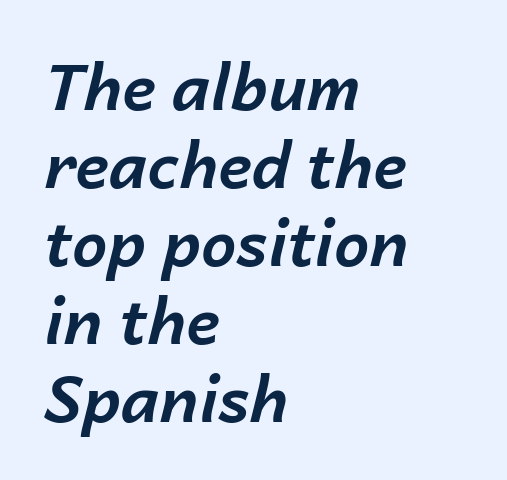
Underline: absent. Emphasis by weight is at full strength: bold. Short and long lines alike share a common starting point at left. Does extra space separate the letters? No, they use regular spacing. Italic? Definitely — the glyphs are oblique.
